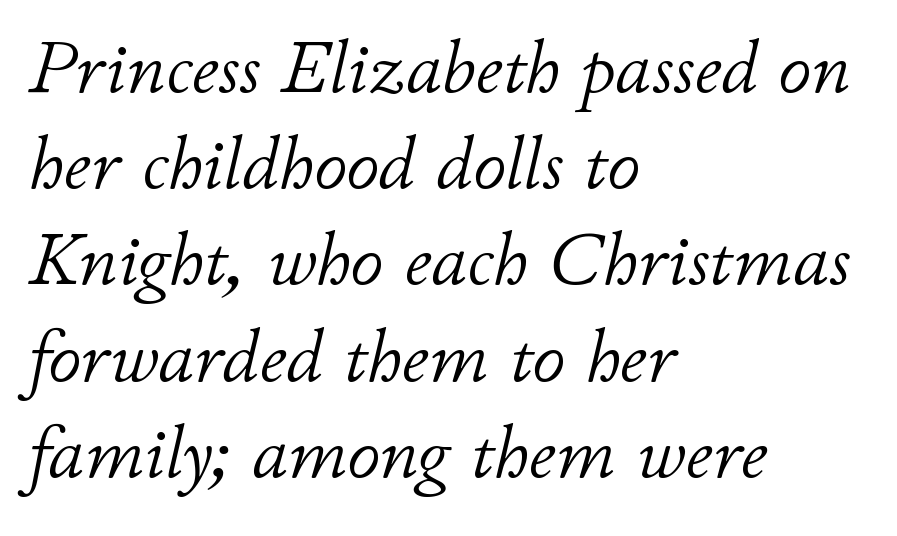
These lines stack with their left ends in a neat column. Looks like regular typesetting: each glyph gets only the width it needs. The axis of the letterforms is tilted away from vertical. The typeface has the unassuming heft of standard copy or less. If you measured baseline to baseline, you'd find a middling distance.
